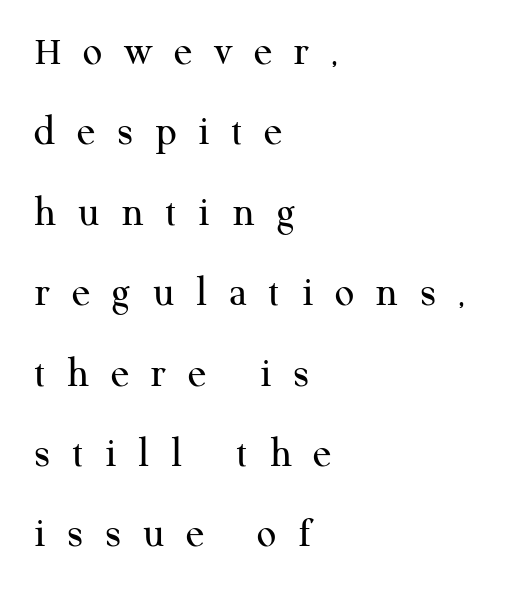
{"serif": "yes", "italic": "no", "bold": "no", "weight": "regular", "width": "normal", "stroke_contrast": "medium", "x_height": "medium", "monospaced": "no", "underline": "no", "align": "left", "line_spacing_ratio": 1.87, "letter_spacing": "wide", "letter_spacing_em": 0.5, "glyph_px": 43}
